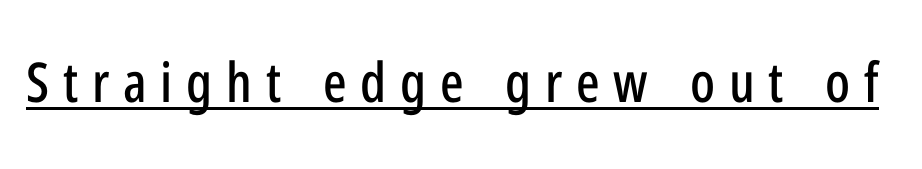
Look at the bottom of the vertical strokes: they stop flat, with no serifs. Spacing verdict: proportional, widths tailored to each character. Honestly, the letter spacing is so wide it's the main thing you notice. This sample carries an underscore along the baseline area. Posture: upright roman.
